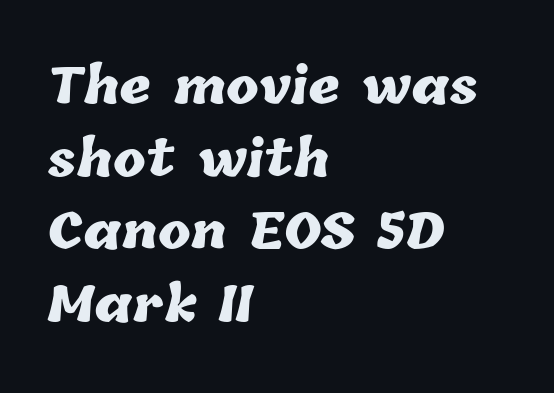
Horizontal bands of white between lines are of average thickness. The ragged edge is on the right, which tells us the setting is flush left. The letters advance in unequal steps, a hallmark of proportional type. Underlining? Definitely not there. Look at the stroke-to-counter ratio: heavy, a bold.
